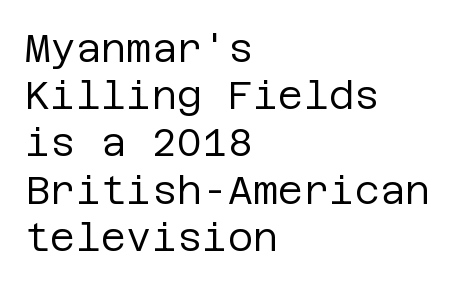
{"serif": "no", "italic": "no", "bold": "no", "weight": "regular", "width": "normal", "stroke_contrast": "low", "x_height": "large", "underline": "no", "align": "left", "line_spacing_ratio": 1.21, "letter_spacing": "normal", "letter_spacing_em": 0.0, "glyph_px": 39}
